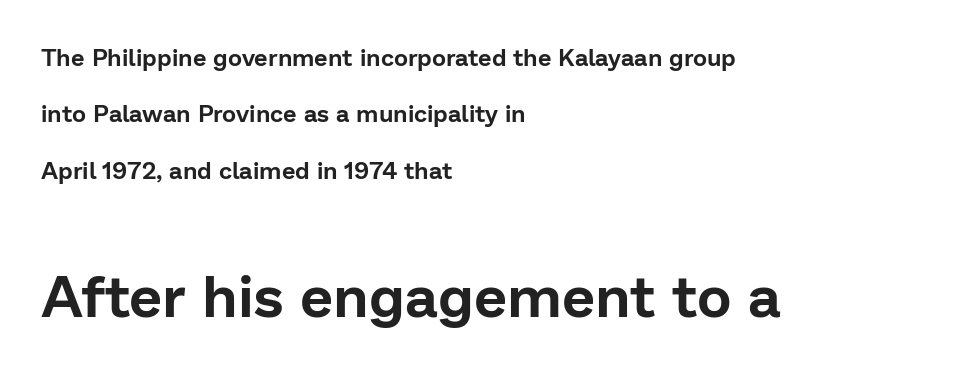
{"serif": "no", "italic": "no", "width": "normal", "stroke_contrast": "low", "x_height": "medium", "monospaced": "no", "underline": "no", "align": "left", "line_spacing": "loose", "line_spacing_ratio": 2.35, "letter_spacing": "normal", "letter_spacing_em": 0.0, "larger_block": "second", "size_ratio": 2.46, "glyph_px": 59}
